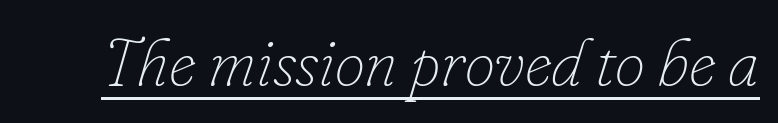
The image shows 68 px thin type, italic (leaning right); set normal letter spacing, underlined; low stroke contrast and a small x-height.
